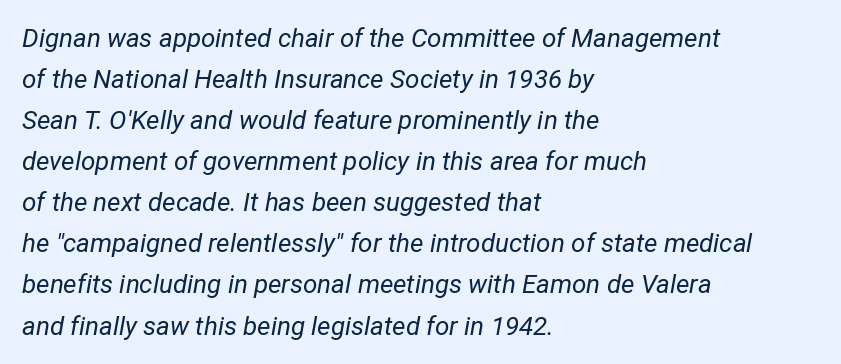
{"italic": "yes", "lean": "right", "slant_degrees": 12, "bold": "no", "underline": "no", "align": "left", "line_spacing": "normal", "line_spacing_ratio": 1.58, "letter_spacing": "normal", "letter_spacing_em": 0.0, "glyph_px": 26}
